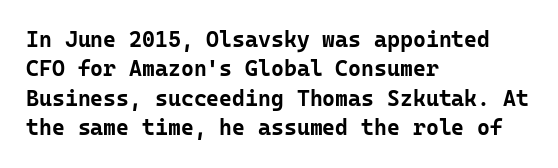
{"italic": "no", "bold": "yes", "underline": "no", "align": "left", "line_spacing": "normal", "line_spacing_ratio": 1.34, "letter_spacing": "normal", "letter_spacing_em": 0.0, "glyph_px": 22}
